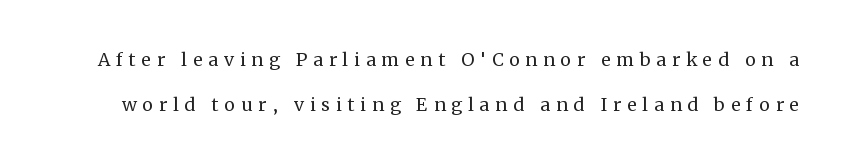
Q: Is the text bold? A: No.
Q: Is the text italic (slanted)? A: No, it is upright.
Q: Is the text underlined? A: No.
Q: Is the spacing between letters normal or unusually wide? A: Unusually wide.
